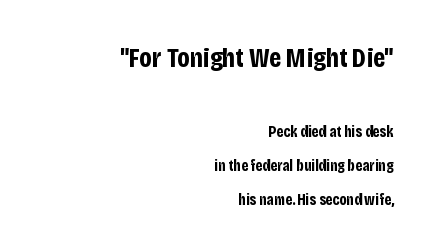
Tracking here is standard; glyphs follow each other at the usual distance. The glyphs in this specimen are sans serif. Does the leading feel generous? Absolutely, it's lavish. The passage shown is emphatically bold. Notice how the passage keeps a crisp vertical edge on the right only. Does the lettering tilt? It doesn't — this is upright.
